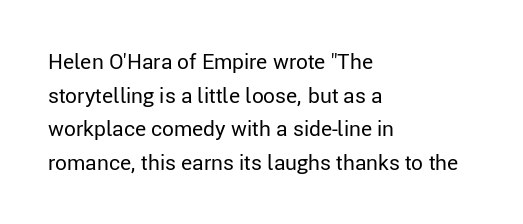
Q: Is the text bold? A: No.
Q: Is the text italic (slanted)? A: No, it is upright.
Q: Is the text underlined? A: No.
Q: How is the paragraph aligned? A: Left-aligned.
Q: Is the spacing between letters normal or unusually wide? A: Normal.
Q: Is the spacing between lines tight, normal or loose? A: Normal.
